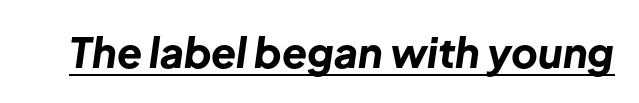
The image shows 41 px bold type, italic (leaning right); set normal letter spacing, underlined; low stroke contrast and a medium x-height.
